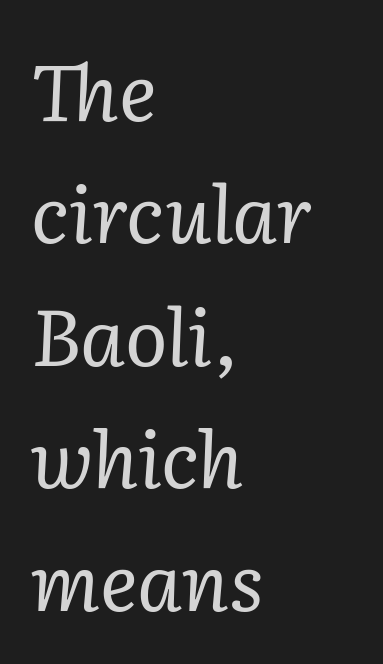
{"serif": "yes", "italic": "yes", "lean": "right", "slant_degrees": 2, "bold": "no", "weight": "regular", "width": "normal", "stroke_contrast": "low", "x_height": "medium", "monospaced": "no", "underline": "no", "align": "left", "line_spacing": "normal", "line_spacing_ratio": 1.55, "letter_spacing": "normal", "letter_spacing_em": 0.0, "glyph_px": 79}
